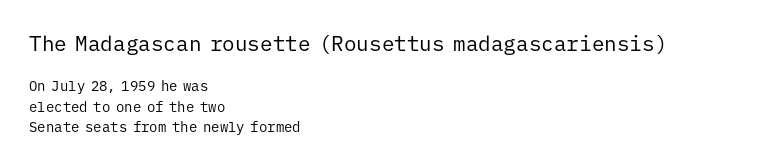
{"italic": "no", "bold": "no", "underline": "no", "align": "left", "line_spacing": "normal", "line_spacing_ratio": 1.45, "letter_spacing": "normal", "letter_spacing_em": 0.0, "larger_block": "first", "size_ratio": 1.5, "glyph_px": 21}
